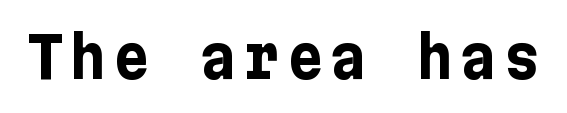
Q: Is the text bold? A: Yes.
Q: Is the text italic (slanted)? A: No, it is upright.
Q: Is the typeface a serif or a sans-serif typeface? A: Sans-serif.
Q: Is the text underlined? A: No.
Q: Width (condensed, normal, or wide)? A: Normal.
Q: Stroke contrast? A: Low.
Q: x-height? A: Medium.
